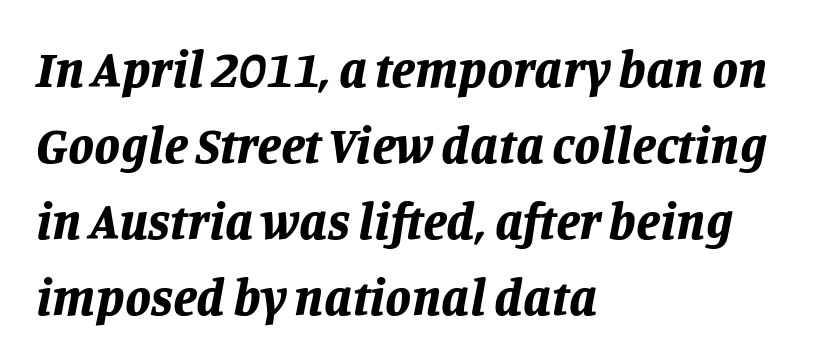
Is the type slanted? Yes — the strokes lean at a clear angle. Standard letterfit; no display-style spreading of the glyphs. The words here are not underlined. Students, observe: this is what conventionally led text looks like.
